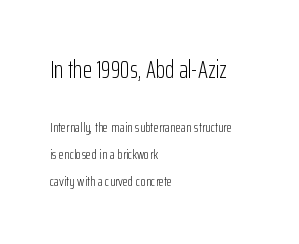
Q: Is the text bold? A: No.
Q: Is the text italic (slanted)? A: No, it is upright.
Q: Is the text underlined? A: No.
Q: How is the paragraph aligned? A: Left-aligned.
Q: Is the spacing between letters normal or unusually wide? A: Normal.
Q: Is the spacing between lines tight, normal or loose? A: Loose.
Q: Which block of text is set in a larger size, the first (top) or the second (bottom)? A: The first (top) one.
